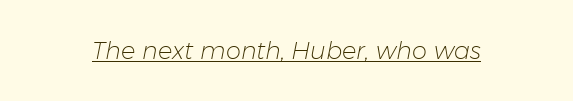
Counters stay open thanks to moderate or lighter strokes. The face used here is rendered with its standard letterfit. These characters rest on top of a visible drawn line. Style check: oblique.
